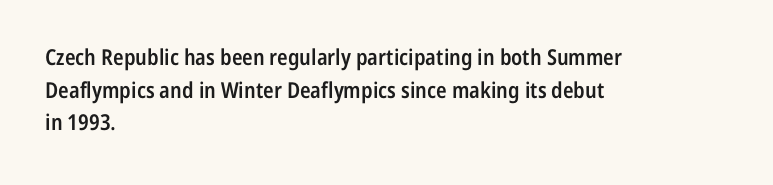
Short and long lines alike share a common starting point at left. Quick note: not italic, upright. In terms of leading, this rendering sits right in the middle. The gap between lines stays unmarked.
